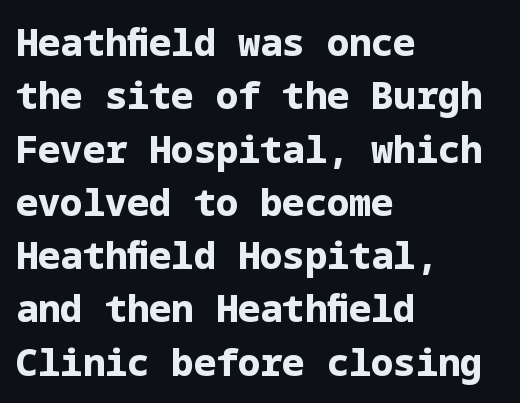
The image shows 37 px bold sans-serif type, upright; set left-aligned, normal line spacing (1.44x), normal letter spacing, not underlined; low stroke contrast and a medium x-height.
